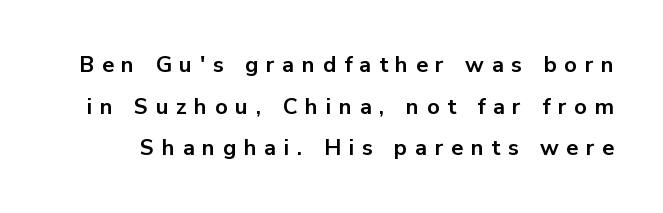
Q: Is the text bold? A: Yes.
Q: Is the text italic (slanted)? A: No, it is upright.
Q: Is the text underlined? A: No.
Q: Is the spacing between letters normal or unusually wide? A: Unusually wide.
